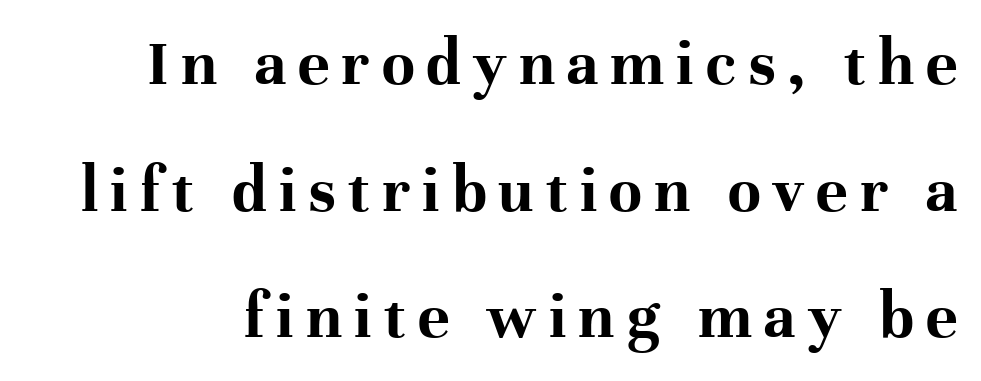
Lines of text with bare space underneath. A dark, heavy texture on the line: the type is bold. Stroke terminals: seriffed. The letters advance in unequal steps, a hallmark of proportional type. Every stem runs plumb, perpendicular to the baseline.
